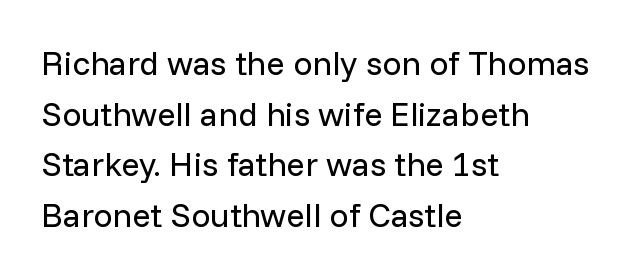
Beneath every word, the page is bare. The lines sit at an ordinary, default distance from one another. Think of a printed novel: that variable character pitch is what you see here. Observe the absence of serifs on each vertical stroke in this sample. Students, note that the glyphs here touch the page at normal intervals.
